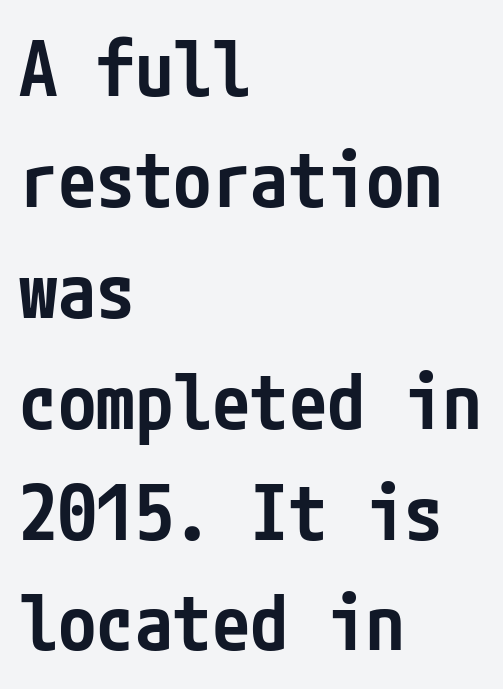
There is no visible air inserted between adjacent glyphs. I'd describe the lettering as semibold — firm but not a full bold. The font family rendered here belongs to the sans-serif group. Vertical spacing — default.
